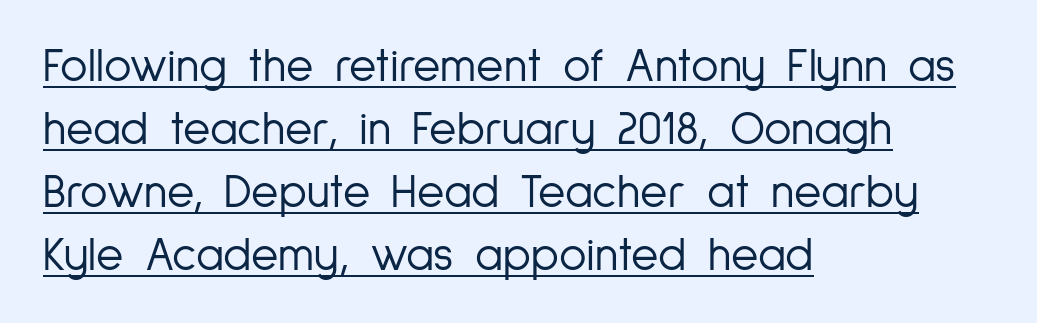
The image shows 47 px light, condensed sans-serif type, upright; set left-aligned, normal line spacing (1.34x), normal letter spacing, underlined; low stroke contrast and a medium x-height.
